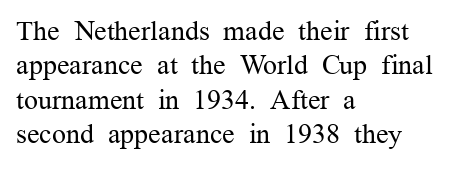
The image shows 28 px regular-weight serif type, upright; set left-aligned, line spacing 1.23x, normal letter spacing, not underlined; medium stroke contrast and a medium x-height.
